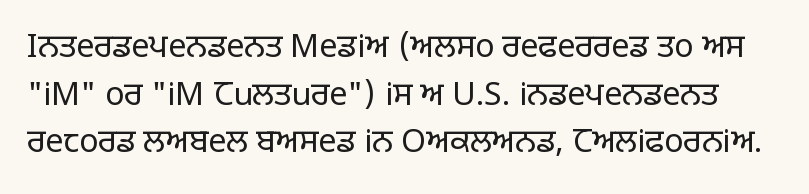
Caption: face not bold, strokes unweighted. Note: no serifs on the glyphs. Here the designer chose a conventional face with non-uniform glyph widths. Style check: upright. The leading is moderate, giving the passage an even texture.
